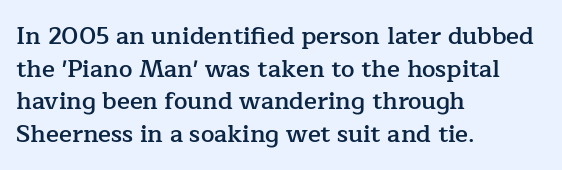
One glance says typical: line gaps are just what's usual. Tracking value appears to be zero — textbook default spacing. Tall strokes in this sample are plumb rather than angled. Firm but not heavy-handed strokes: this text is semibold.
